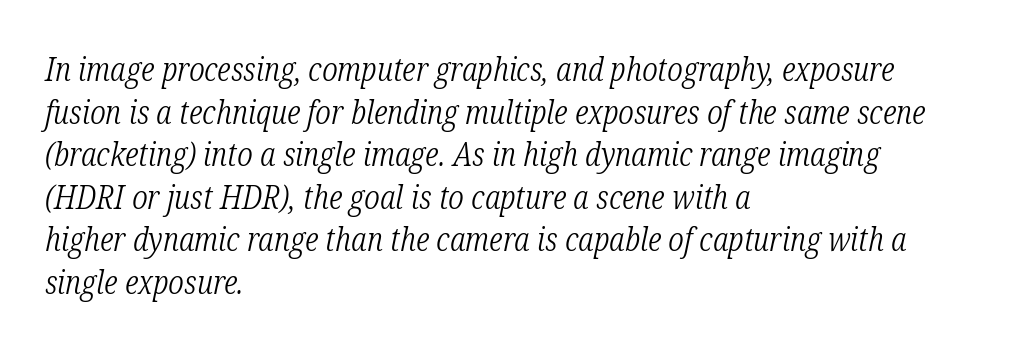
You could call the tracking neutral — neither tight nor loose. Is this a fixed-width face? No — the glyphs have proportional, varying widths. Left-aligned paragraph, ragged on the right. This sample uses an oblique cut, with every glyph tilted off the vertical.
